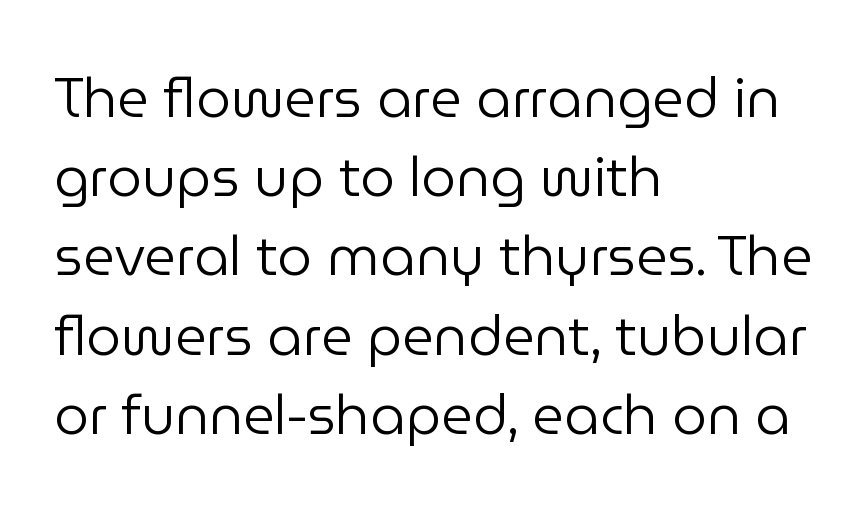
{"serif": "no", "italic": "no", "bold": "no", "weight": "regular", "width": "normal", "stroke_contrast": "low", "x_height": "medium", "monospaced": "no", "underline": "no", "align": "left", "line_spacing": "normal", "line_spacing_ratio": 1.44, "letter_spacing": "normal", "letter_spacing_em": 0.0, "glyph_px": 55}
